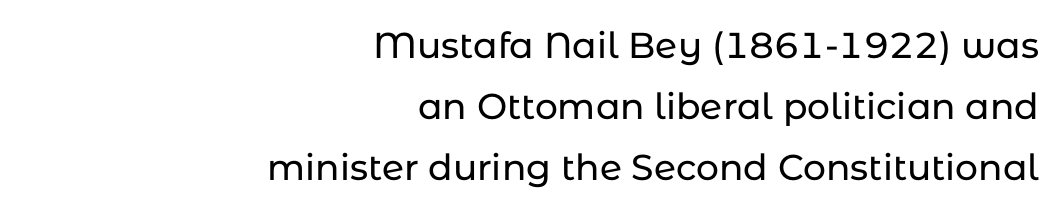
The image shows 36 px sans-serif type, upright; set right-aligned, normal line spacing (1.69x), normal letter spacing, not underlined; low stroke contrast and a medium x-height.
